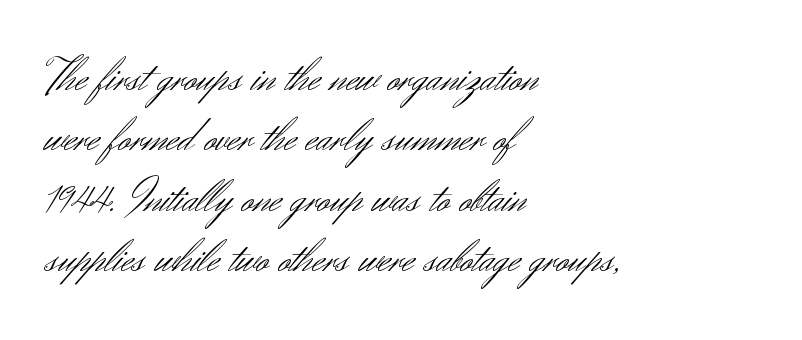
Counters stay open thanks to moderate or lighter strokes. These lines are set flush left with a ragged right edge. Does extra space separate the letters? No, they use regular spacing. Do the characters align in a grid? No, the font is proportional.
